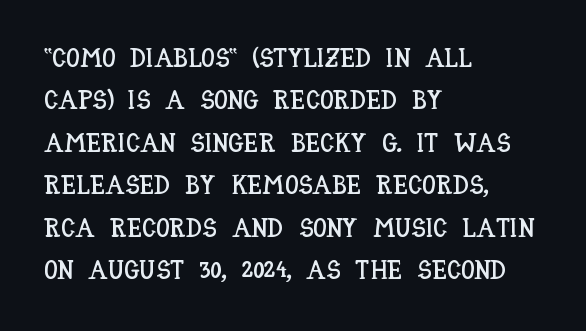
The image shows 27 px text type, upright; set left-aligned, normal line spacing (1.57x), normal letter spacing, not underlined.
